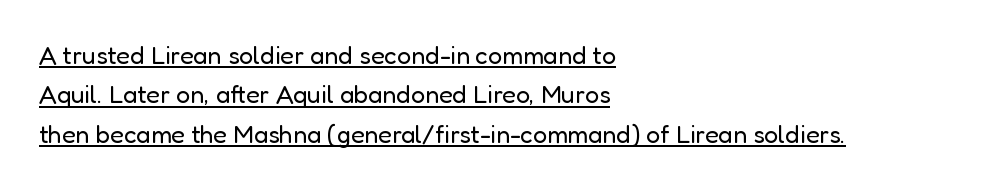
If you drew a line through each stem, it would be perfectly vertical. Reading down the column, the eye jumps a familiar distance to each next line. The strokes carry an ordinary text weight at most. Looks like someone drew a line under every word here. Is the letter spacing exaggerated? No — it looks like the ordinary default. Notice how the passage keeps a crisp vertical edge on the left only.
